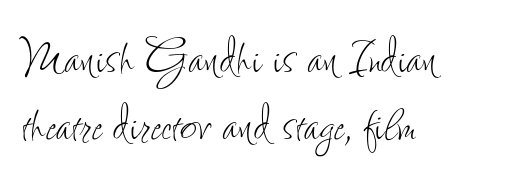
The passage shown is not bold in any degree. Tracking here is standard; glyphs follow each other at the usual distance. The zone under the glyphs is completely vacant. These lines are rendered in a variable-pitch font.
